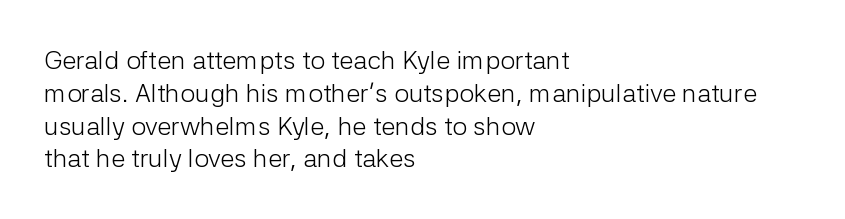
The image shows 26 px text type, upright; set left-aligned, normal line spacing (1.26x), normal letter spacing, not underlined.
